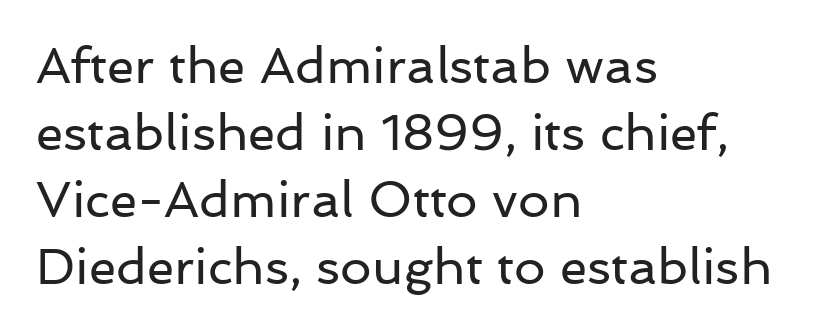
{"serif": "no", "italic": "no", "bold": "no", "weight": "regular", "width": "normal", "stroke_contrast": "low", "x_height": "medium", "monospaced": "no", "underline": "no", "align": "left", "line_spacing": "normal", "line_spacing_ratio": 1.34, "letter_spacing": "normal", "letter_spacing_em": 0.0, "glyph_px": 50}
